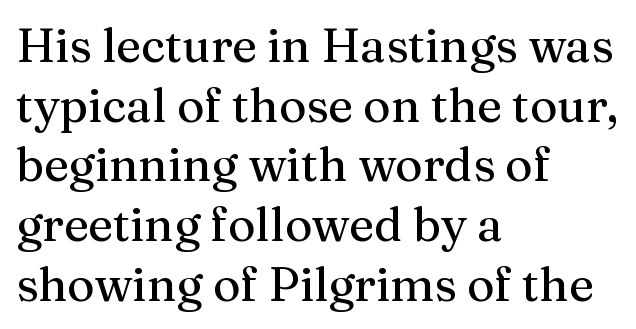
The image shows 47 px serif type, upright; set left-aligned, normal line spacing (1.27x), normal letter spacing, not underlined; medium stroke contrast and a medium x-height.
